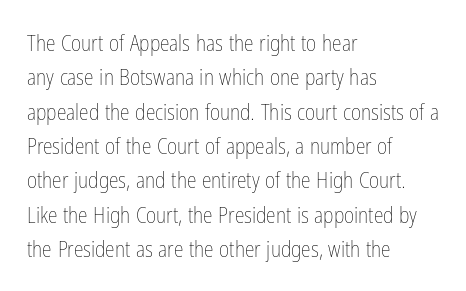
Q: Is the text bold? A: No.
Q: Is the text italic (slanted)? A: No, it is upright.
Q: Is the text underlined? A: No.
Q: How is the paragraph aligned? A: Left-aligned.
Q: Is the spacing between letters normal or unusually wide? A: Normal.
Q: Is the spacing between lines tight, normal or loose? A: Normal.
